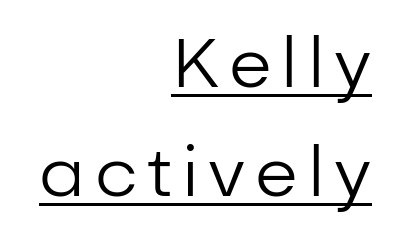
The compositor pushed each line to the right boundary. You could not count columns in this text — the font is proportionally spaced. Serif or sans? Sans — the stroke terminals are bare. In designer terms, the underline attribute is active on this setting. How would I describe the line gaps? Plain and ordinary. No italicization has been applied; the sample stays upright.
